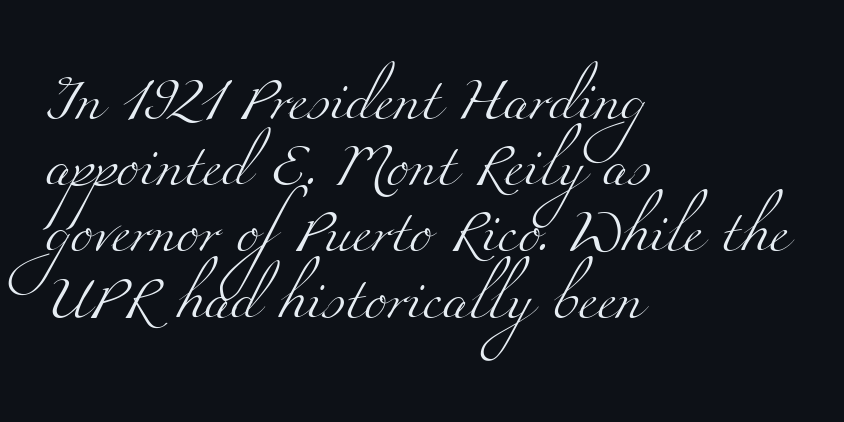
{"bold": "no", "weight": "light", "width": "wide", "stroke_contrast": "medium", "x_height": "small", "monospaced": "no", "underline": "no", "align": "left", "line_spacing": "normal", "line_spacing_ratio": 1.54, "letter_spacing": "normal", "letter_spacing_em": 0.0, "glyph_px": 43}
